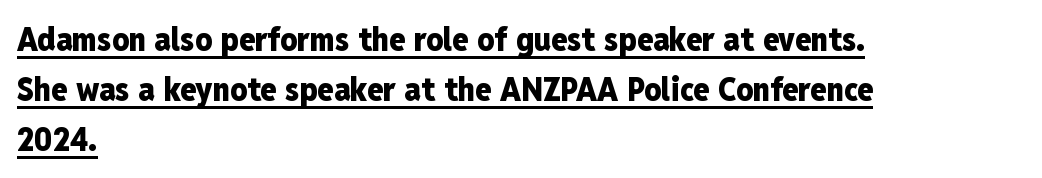
The image shows 33 px heavy, condensed sans-serif type, upright; set left-aligned, normal line spacing (1.51x), normal letter spacing, underlined; low stroke contrast and a medium x-height.
